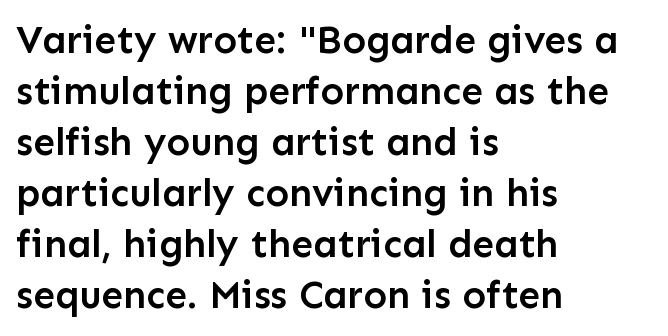
{"serif": "no", "italic": "no", "bold": "semi", "weight": "semibold", "width": "normal", "stroke_contrast": "low", "x_height": "medium", "monospaced": "no", "underline": "no", "align": "left", "line_spacing": "normal", "line_spacing_ratio": 1.31, "letter_spacing": "normal", "letter_spacing_em": 0.0, "glyph_px": 39}
